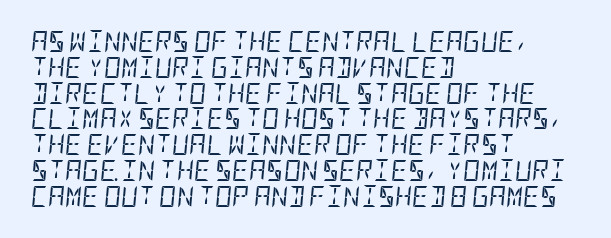
{"italic": "yes", "lean": "right", "slant_degrees": 5, "bold": "no", "underline": "no", "align": "left", "line_spacing_ratio": 1.23, "letter_spacing": "normal", "letter_spacing_em": 0.0, "glyph_px": 21}
